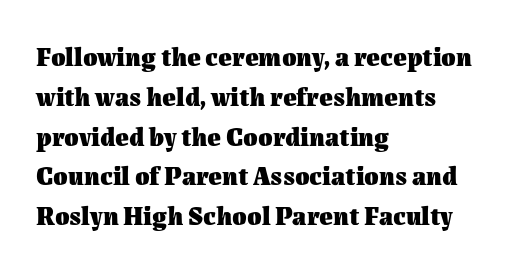
The image shows 26 px bold type, upright; set left-aligned, normal line spacing (1.53x), normal letter spacing, not underlined.
